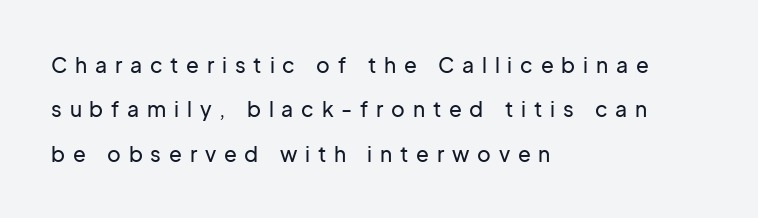
{"italic": "no", "underline": "no", "align": "left", "line_spacing": "loose", "line_spacing_ratio": 2.11, "letter_spacing": "wide", "letter_spacing_em": 0.37, "glyph_px": 21}
